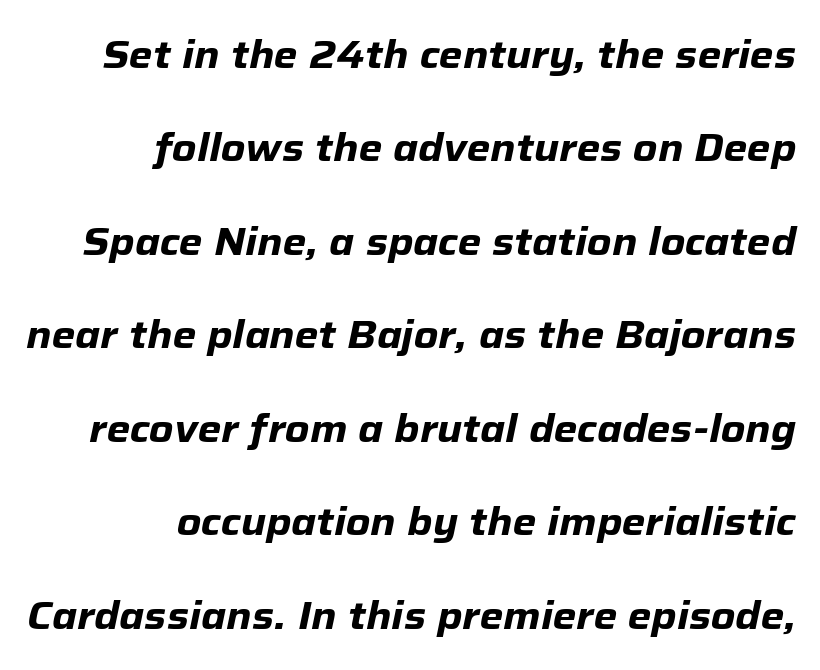
The image shows 38 px heavy type, italic (leaning right); set right-aligned, loose line spacing (2.46x), normal letter spacing, not underlined; low stroke contrast and a medium x-height.
